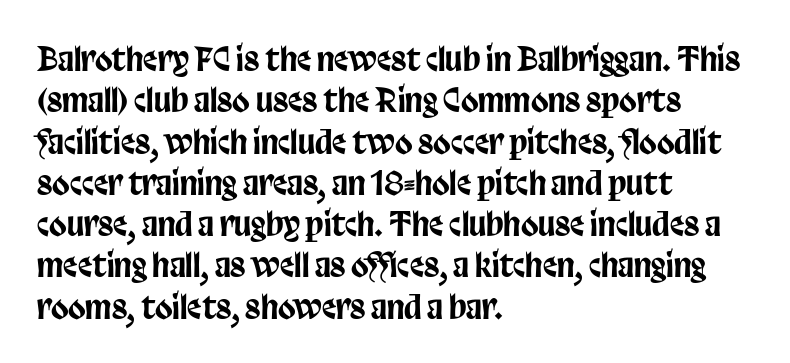
The image shows 32 px condensed sans-serif type, upright; set left-aligned, normal line spacing (1.29x), normal letter spacing, not underlined; low stroke contrast and a large x-height.
